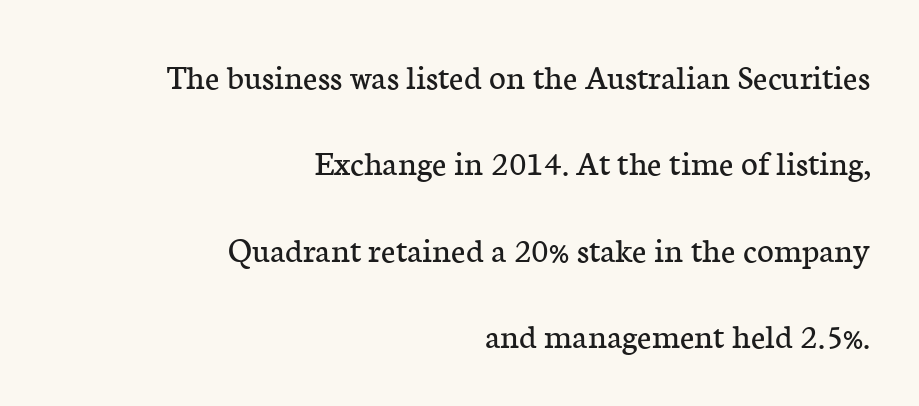
{"serif": "yes", "italic": "no", "bold": "no", "weight": "regular", "width": "normal", "stroke_contrast": "low", "x_height": "medium", "monospaced": "no", "underline": "no", "align": "right", "line_spacing": "loose", "line_spacing_ratio": 2.4, "letter_spacing": "normal", "letter_spacing_em": 0.0, "glyph_px": 36}
